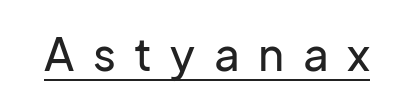
Proportional: the letters do not fall into vertical columns. Someone cranked the tracking dial way up on this one. What decoration does the sample have? An underline. Regarding serifs, this sample does without them. Style check: upright.
